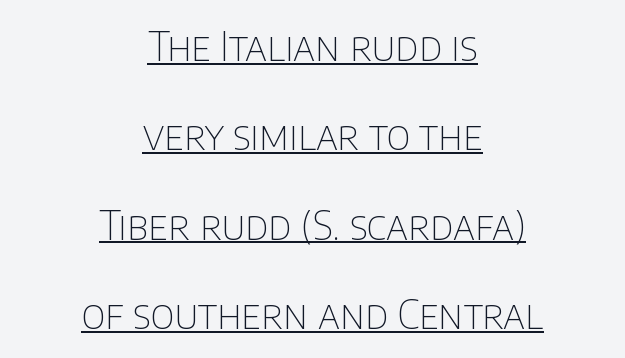
Q: Is the text bold? A: No.
Q: Is the text italic (slanted)? A: No, it is upright.
Q: Is the typeface a serif or a sans-serif typeface? A: Sans-serif.
Q: Is the text underlined? A: Yes.
Q: How is the paragraph aligned? A: Centered.
Q: Is the spacing between letters normal or unusually wide? A: Normal.
Q: Is the spacing between lines tight, normal or loose? A: Loose.
Q: Width (condensed, normal, or wide)? A: Normal.
Q: Stroke contrast? A: Low.
Q: x-height? A: Large.
Q: Monospaced? A: No.
